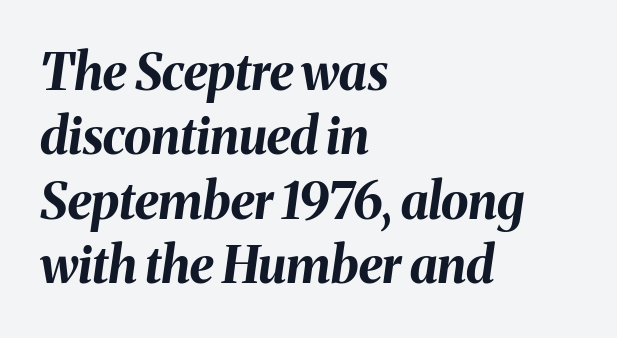
{"italic": "yes", "lean": "right", "slant_degrees": 8, "bold": "yes", "weight": "bold", "width": "normal", "stroke_contrast": "medium", "x_height": "medium", "monospaced": "no", "underline": "no", "align": "left", "line_spacing": "normal", "line_spacing_ratio": 1.29, "letter_spacing": "normal", "letter_spacing_em": 0.0, "glyph_px": 50}
